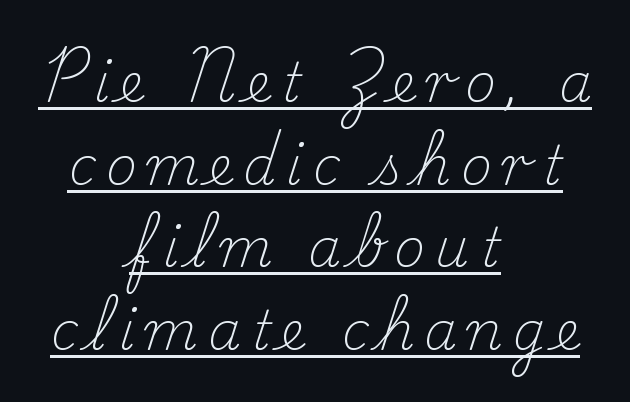
The image shows 53 px light serif type; set centered, normal line spacing (1.56x), underlined; medium stroke contrast and a small x-height.
